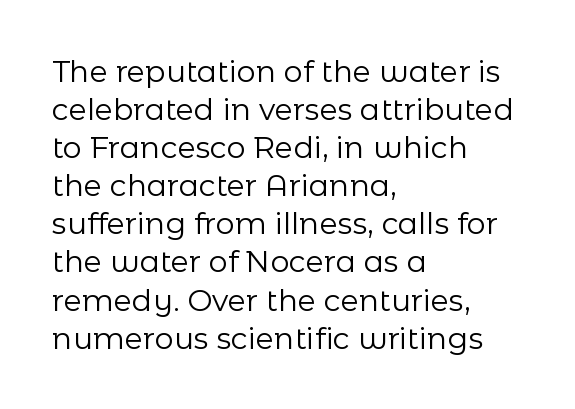
Q: Is the text bold? A: No.
Q: Is the text italic (slanted)? A: No, it is upright.
Q: Is the typeface a serif or a sans-serif typeface? A: Sans-serif.
Q: Is the text underlined? A: No.
Q: How is the paragraph aligned? A: Left-aligned.
Q: Is the spacing between letters normal or unusually wide? A: Normal.
Q: Is the spacing between lines tight, normal or loose? A: Normal.
Q: Width (condensed, normal, or wide)? A: Normal.
Q: Stroke contrast? A: Low.
Q: x-height? A: Medium.
Q: Monospaced? A: No.
